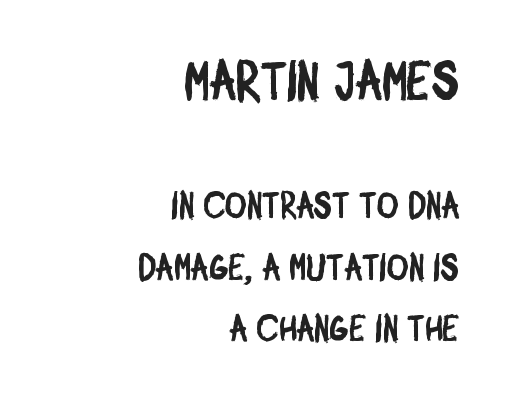
Q: Is the typeface a serif or a sans-serif typeface? A: Sans-serif.
Q: Is the text underlined? A: No.
Q: How is the paragraph aligned? A: Right-aligned.
Q: Is the spacing between letters normal or unusually wide? A: Normal.
Q: Is the spacing between lines tight, normal or loose? A: Normal.
Q: Which block of text is set in a larger size, the first (top) or the second (bottom)? A: The first (top) one.
Q: Width (condensed, normal, or wide)? A: Condensed.
Q: Stroke contrast? A: Low.
Q: x-height? A: Large.
Q: Monospaced? A: No.
